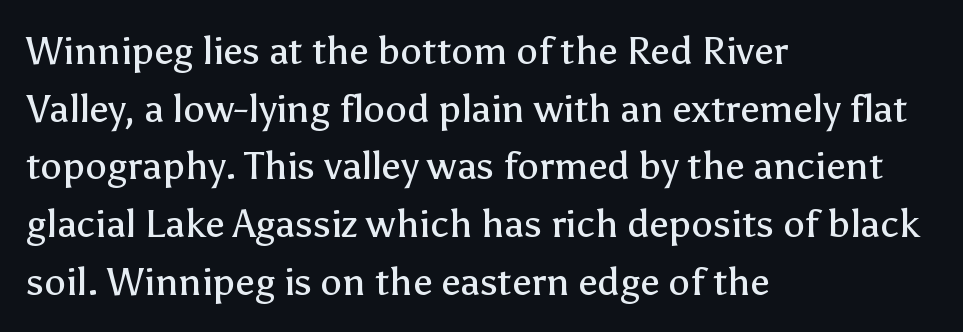
Q: Is the text bold? A: No.
Q: Is the text italic (slanted)? A: No, it is upright.
Q: Is the typeface a serif or a sans-serif typeface? A: Sans-serif.
Q: Is the text underlined? A: No.
Q: How is the paragraph aligned? A: Left-aligned.
Q: Is the spacing between letters normal or unusually wide? A: Normal.
Q: Is the spacing between lines tight, normal or loose? A: Normal.
Q: Width (condensed, normal, or wide)? A: Normal.
Q: Stroke contrast? A: Low.
Q: x-height? A: Medium.
Q: Monospaced? A: No.
